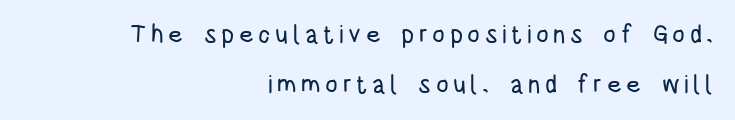
{"italic": "no", "underline": "no", "align": "right", "line_spacing": "loose", "line_spacing_ratio": 2.01, "glyph_px": 25}
